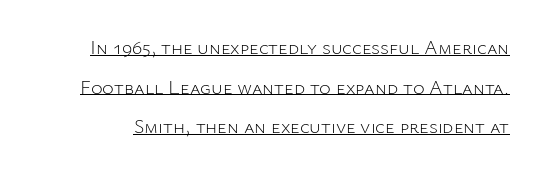
The image shows 20 px text type, upright; set loose line spacing (1.98x), normal letter spacing, underlined.
